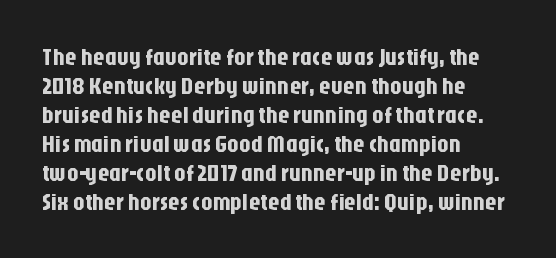
The image shows 23 px text type, upright; set left-aligned, normal line spacing (1.26x), normal letter spacing, not underlined.
